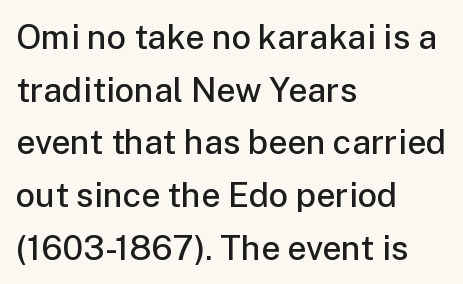
Varying glyph widths throughout — classic text-font behaviour. The glyphs in this specimen are sans serif. Designer's note — italics off, roman on. Typographic density is moderately raised because the face is semibold.
